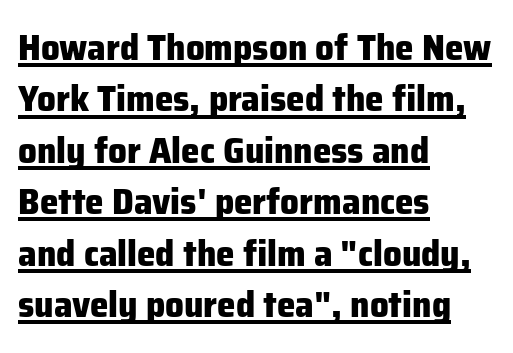
The image shows 37 px heavy sans-serif type, upright; set left-aligned, normal line spacing (1.39x), normal letter spacing, underlined; low stroke contrast and a medium x-height.
